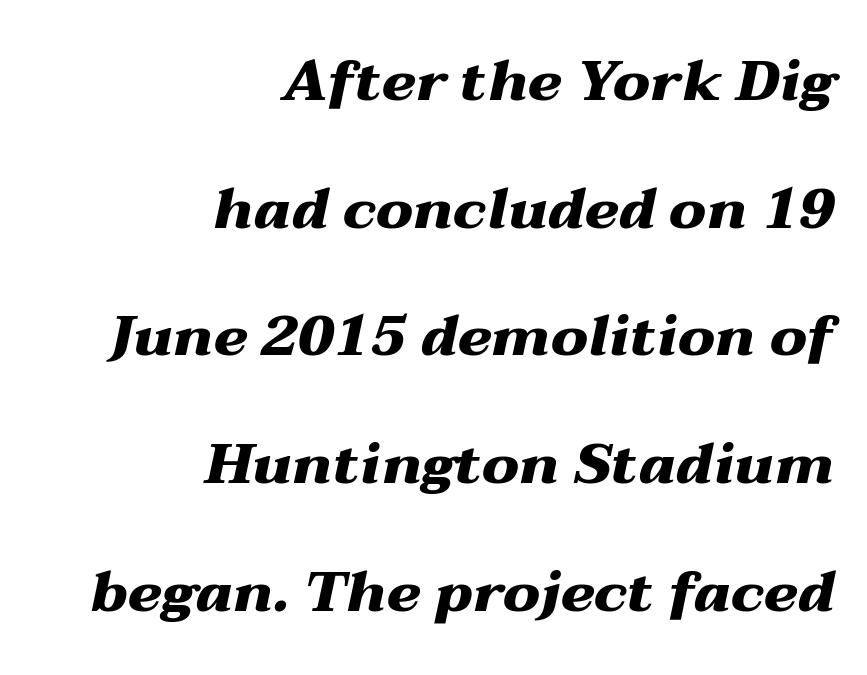
{"italic": "yes", "lean": "right", "slant_degrees": 12, "bold": "yes", "weight": "heavy", "width": "wide", "stroke_contrast": "medium", "x_height": "medium", "monospaced": "no", "underline": "no", "align": "right", "line_spacing": "loose", "line_spacing_ratio": 2.24, "letter_spacing": "normal", "letter_spacing_em": 0.0, "glyph_px": 57}
